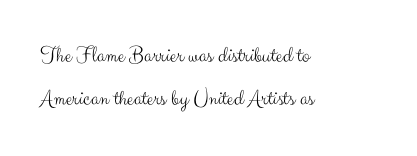
Tracking value appears to be zero — textbook default spacing. Descenders hang freely into open space. Is the type heavy? It reads as light-to-regular instead. Which margin do the lines hug? The left one — the right edge is uneven.
